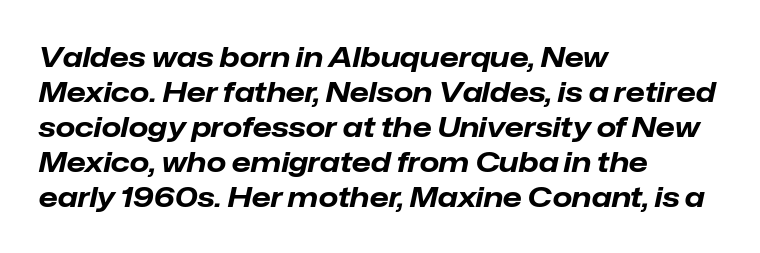
{"italic": "yes", "lean": "right", "slant_degrees": 12, "bold": "yes", "weight": "bold", "width": "normal", "stroke_contrast": "low", "x_height": "medium", "monospaced": "no", "underline": "no", "align": "left", "line_spacing": "normal", "line_spacing_ratio": 1.25, "letter_spacing": "normal", "letter_spacing_em": 0.0, "glyph_px": 28}
